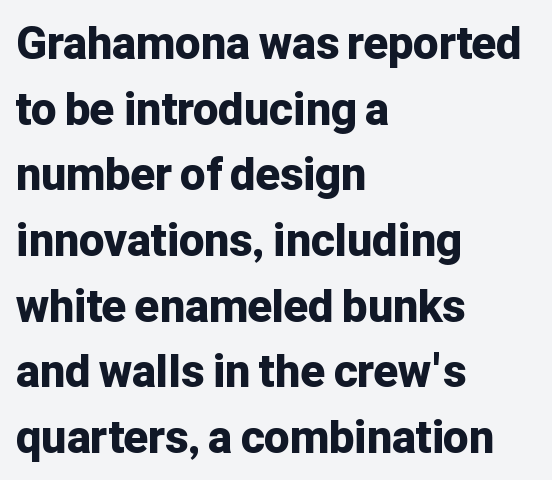
Q: Is the text bold? A: Yes.
Q: Is the text italic (slanted)? A: No, it is upright.
Q: Is the typeface a serif or a sans-serif typeface? A: Sans-serif.
Q: Is the text underlined? A: No.
Q: How is the paragraph aligned? A: Left-aligned.
Q: Is the spacing between letters normal or unusually wide? A: Normal.
Q: Is the spacing between lines tight, normal or loose? A: Normal.
Q: Width (condensed, normal, or wide)? A: Normal.
Q: Stroke contrast? A: Low.
Q: x-height? A: Medium.
Q: Monospaced? A: No.
